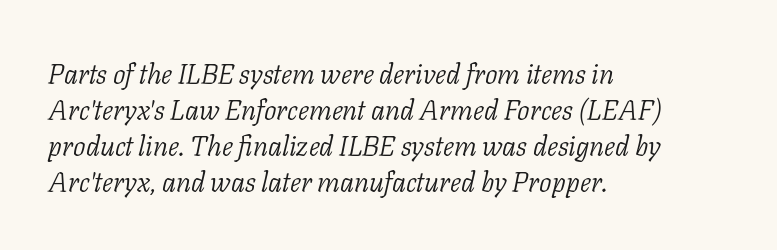
Posture: slanted. This rendering uses left alignment, leaving the right contour irregular. A clean baseline with only descenders dipping below it. Stems and bowls with no extra thickness — not bold. How are the letters spaced? Ordinarily, with no added tracking. A normal amount of white space separates one row of letters from the next.
